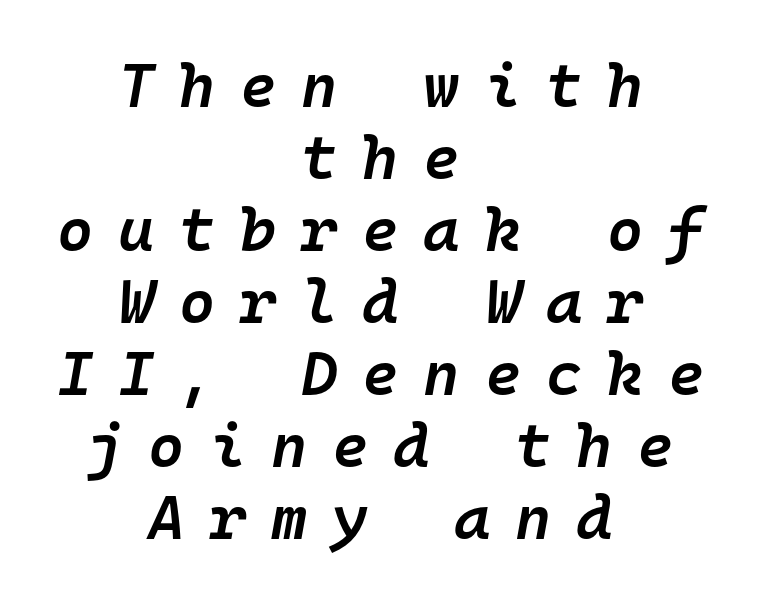
Honestly, there is no underline to notice here at all. Looks like terminal output: every glyph gets an equal slot. There is plenty of visible air inserted between adjacent glyphs. The text carries the slant typical of an italic or oblique font. Horizontal alignment here is central, giving a formal, balanced look. Its strokes are somewhat broadened, the hallmark of semibold type.
